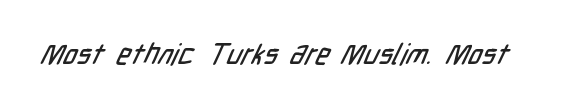
{"serif": "no", "width": "condensed", "stroke_contrast": "low", "x_height": "medium", "monospaced": "no", "underline": "no", "letter_spacing": "normal", "letter_spacing_em": 0.0, "glyph_px": 29}
